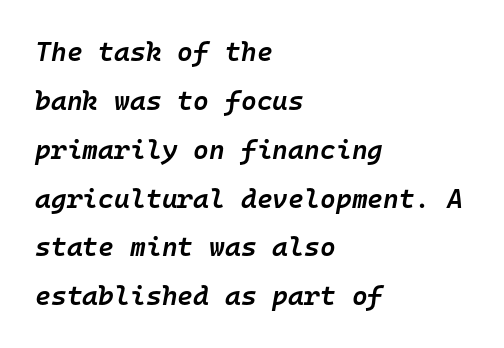
The image shows 27 px text type, italic (leaning right); set left-aligned, line spacing 1.81x, normal letter spacing, not underlined.
